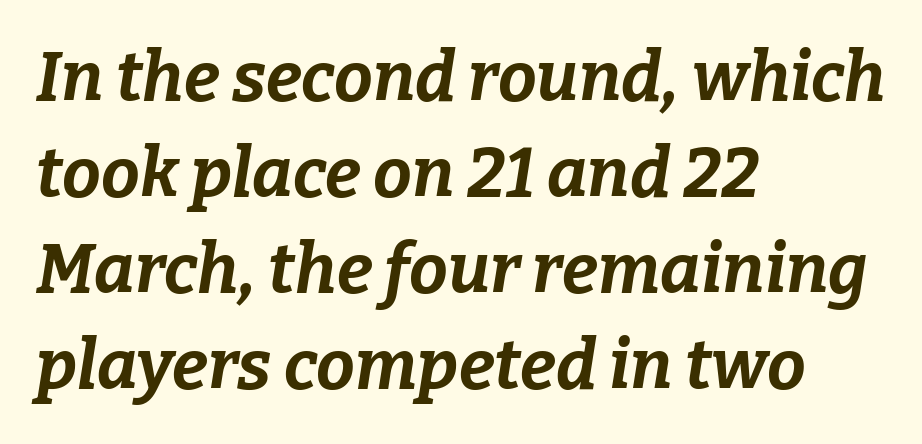
{"italic": "yes", "lean": "right", "slant_degrees": 9, "bold": "yes", "weight": "bold", "width": "normal", "stroke_contrast": "low", "x_height": "medium", "monospaced": "no", "underline": "no", "align": "left", "line_spacing": "normal", "line_spacing_ratio": 1.39, "letter_spacing": "normal", "letter_spacing_em": 0.0, "glyph_px": 69}
